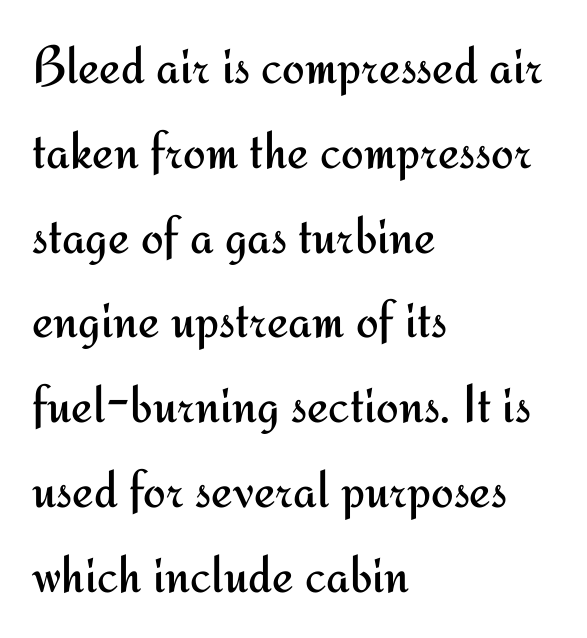
{"serif": "no", "italic": "no", "bold": "no", "weight": "regular", "width": "normal", "stroke_contrast": "medium", "x_height": "small", "monospaced": "no", "underline": "no", "align": "left", "line_spacing": "normal", "line_spacing_ratio": 1.57, "letter_spacing": "normal", "letter_spacing_em": 0.0, "glyph_px": 54}
